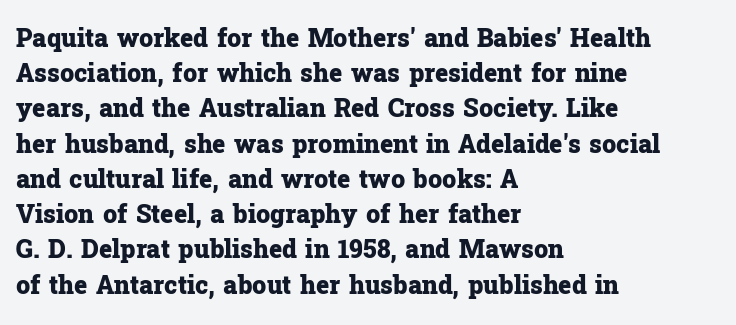
The image shows 25 px bold type, upright; set left-aligned, normal line spacing (1.41x), normal letter spacing, not underlined.
